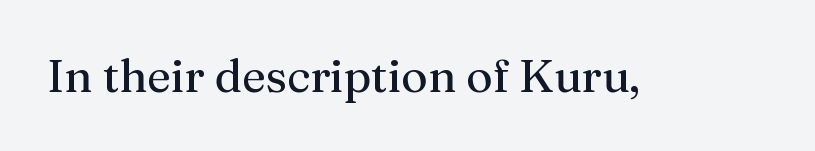
The image shows 46 px regular-weight serif type, upright; set normal letter spacing, not underlined; medium stroke contrast and a medium x-height.
